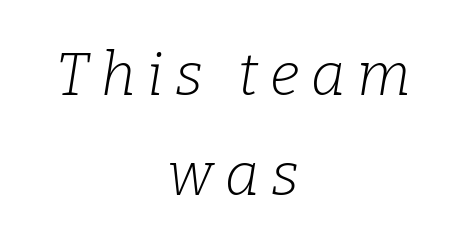
Q: Is the text bold? A: No.
Q: Is the text italic (slanted)? A: Yes, it leans right by about 9 degrees.
Q: Is the typeface a serif or a sans-serif typeface? A: Serif.
Q: Is the text underlined? A: No.
Q: How is the paragraph aligned? A: Centered.
Q: Is the spacing between letters normal or unusually wide? A: Unusually wide.
Q: Is the spacing between lines tight, normal or loose? A: Normal.
Q: Width (condensed, normal, or wide)? A: Normal.
Q: Stroke contrast? A: Low.
Q: x-height? A: Medium.
Q: Monospaced? A: No.
